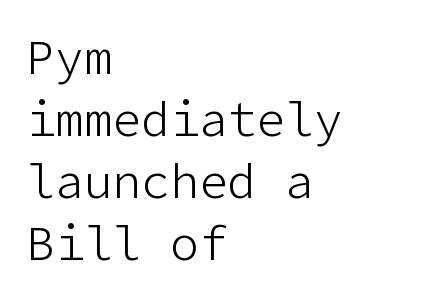
The characters are drawn with everyday or finer stroke widths. To sum up the face: it is a sans, with no serifs. Every stem runs plumb, perpendicular to the baseline. Which margin do the lines hug? The left one — the right edge is uneven.
